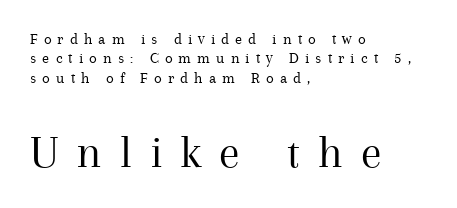
Q: Is the text bold? A: No.
Q: Is the text italic (slanted)? A: No, it is upright.
Q: Is the typeface a serif or a sans-serif typeface? A: Serif.
Q: Is the text underlined? A: No.
Q: How is the paragraph aligned? A: Left-aligned.
Q: Is the spacing between letters normal or unusually wide? A: Unusually wide.
Q: Which block of text is set in a larger size, the first (top) or the second (bottom)? A: The second (bottom) one.
Q: Width (condensed, normal, or wide)? A: Normal.
Q: Stroke contrast? A: Medium.
Q: x-height? A: Medium.
Q: Monospaced? A: No.
